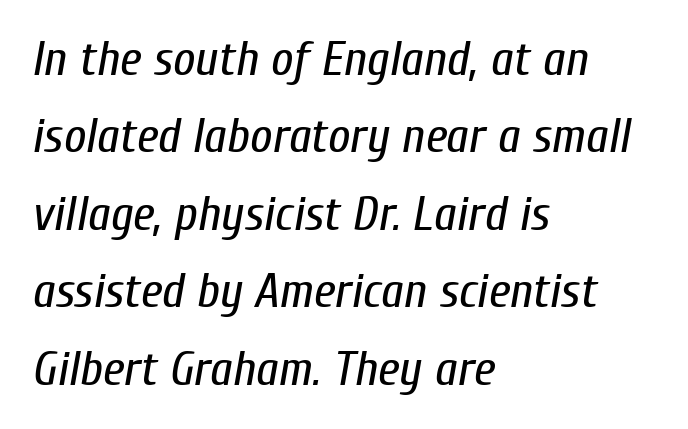
Q: Is the text bold? A: No.
Q: Is the text italic (slanted)? A: Yes, it leans right by about 10 degrees.
Q: Is the text underlined? A: No.
Q: How is the paragraph aligned? A: Left-aligned.
Q: Is the spacing between letters normal or unusually wide? A: Normal.
Q: Is the spacing between lines tight, normal or loose? A: Normal.
Q: Width (condensed, normal, or wide)? A: Condensed.
Q: Stroke contrast? A: Low.
Q: x-height? A: Medium.
Q: Monospaced? A: No.
